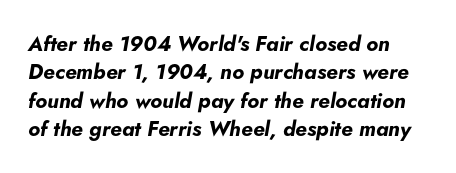
{"italic": "yes", "lean": "right", "slant_degrees": 5, "bold": "yes", "underline": "no", "line_spacing": "normal", "line_spacing_ratio": 1.35, "letter_spacing": "normal", "letter_spacing_em": 0.0, "glyph_px": 21}
